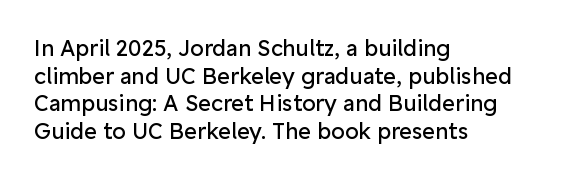
Q: Is the text bold? A: No.
Q: Is the text italic (slanted)? A: No, it is upright.
Q: Is the text underlined? A: No.
Q: How is the paragraph aligned? A: Left-aligned.
Q: Is the spacing between letters normal or unusually wide? A: Normal.
Q: Is the spacing between lines tight, normal or loose? A: Normal.
